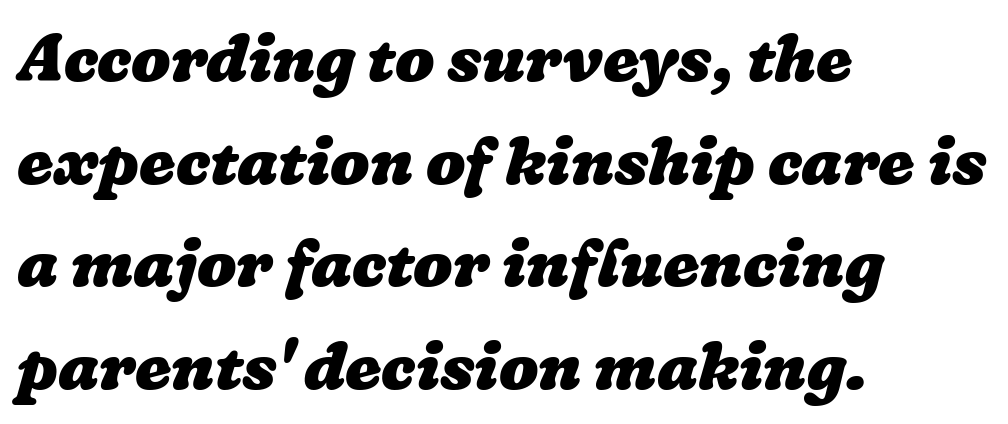
The image shows 65 px heavy, wide type; set left-aligned, normal line spacing (1.58x), normal letter spacing, not underlined; low stroke contrast and a medium x-height.
